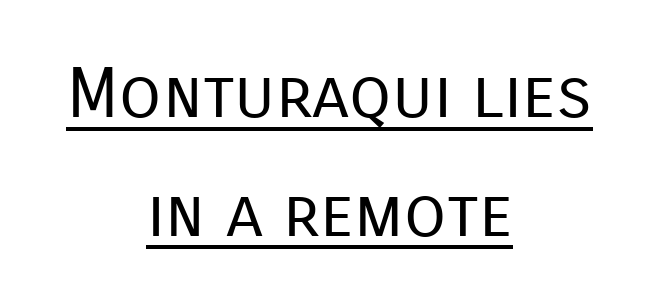
Ascenders rise straight up at ninety degrees. The weight would be labelled regular, book, light, or lighter still. Proportional: the letters do not fall into vertical columns. The letters sit at their default tracking, neither squeezed nor spread.
